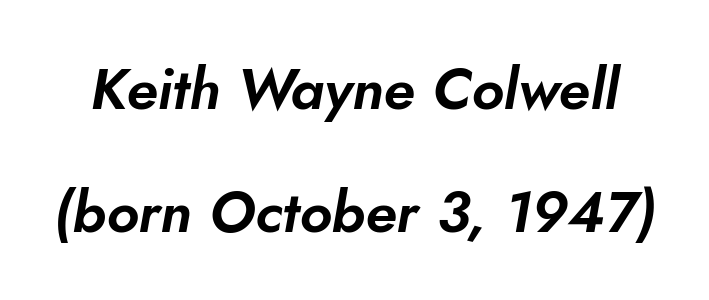
The image shows 58 px sans-serif type; set loose line spacing (2.12x), normal letter spacing, not underlined; low stroke contrast and a small x-height.
